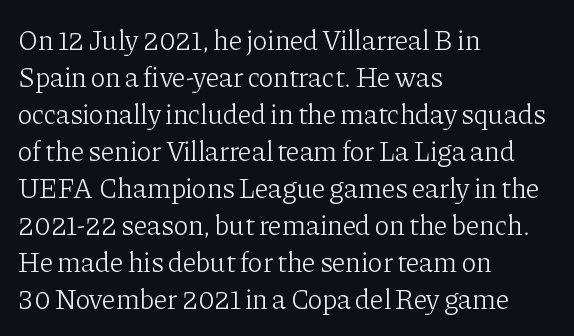
The characters are drawn with everyday or finer stroke widths. Unlike a clean sans, this face finishes its strokes with serifs. Leading: standard. The face used here is rendered with its standard letterfit. This rendering uses left alignment, leaving the right contour irregular.
